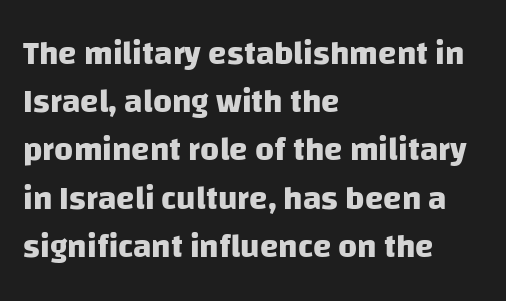
Q: Is the text bold? A: Yes.
Q: Is the typeface a serif or a sans-serif typeface? A: Sans-serif.
Q: Is the text underlined? A: No.
Q: How is the paragraph aligned? A: Left-aligned.
Q: Is the spacing between letters normal or unusually wide? A: Normal.
Q: Is the spacing between lines tight, normal or loose? A: Normal.
Q: Width (condensed, normal, or wide)? A: Normal.
Q: Stroke contrast? A: Low.
Q: x-height? A: Large.
Q: Monospaced? A: No.
